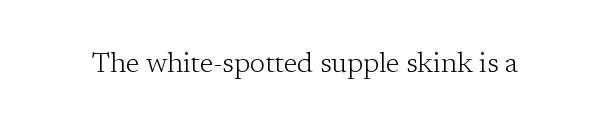
The image shows 28 px light serif type, upright; set normal letter spacing, not underlined; low stroke contrast and a medium x-height.
